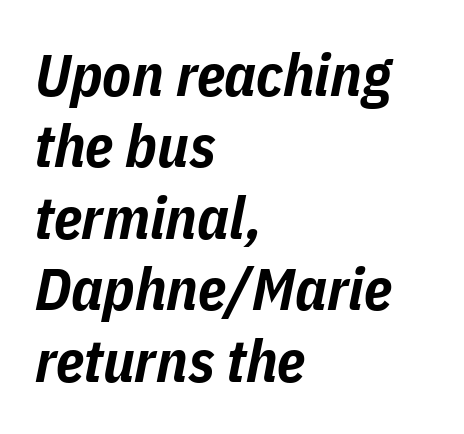
Q: Is the text bold? A: Yes.
Q: Is the text italic (slanted)? A: Yes, it leans right by about 11 degrees.
Q: Is the text underlined? A: No.
Q: How is the paragraph aligned? A: Left-aligned.
Q: Is the spacing between letters normal or unusually wide? A: Normal.
Q: Width (condensed, normal, or wide)? A: Condensed.
Q: Stroke contrast? A: Low.
Q: x-height? A: Medium.
Q: Monospaced? A: No.
